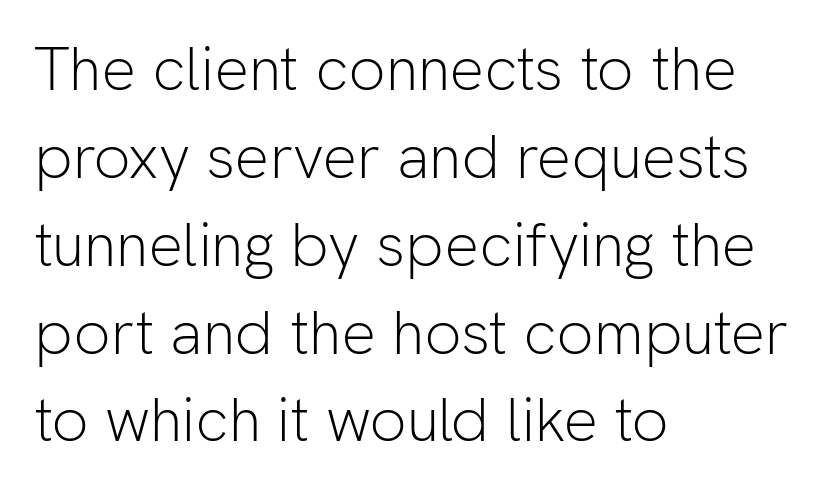
The image shows 61 px light sans-serif type, upright; set left-aligned, normal line spacing (1.44x), normal letter spacing, not underlined; low stroke contrast and a medium x-height.
